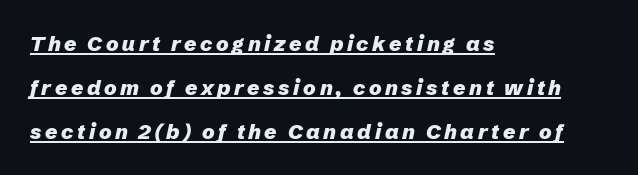
Q: Is the text bold? A: Yes.
Q: Is the text italic (slanted)? A: Yes, it leans right by about 12 degrees.
Q: Is the text underlined? A: Yes.
Q: How is the paragraph aligned? A: Left-aligned.
Q: Is the spacing between lines tight, normal or loose? A: Loose.
